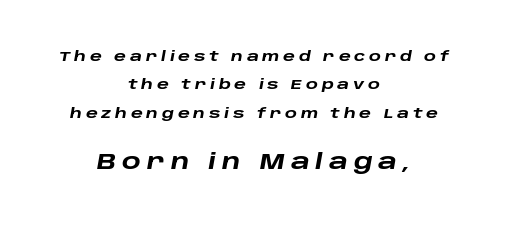
Q: Is the text bold? A: Yes.
Q: Is the text italic (slanted)? A: Yes, it leans right by about 10 degrees.
Q: Is the text underlined? A: No.
Q: How is the paragraph aligned? A: Centered.
Q: Is the spacing between letters normal or unusually wide? A: Unusually wide.
Q: Is the spacing between lines tight, normal or loose? A: Loose.
Q: Which block of text is set in a larger size, the first (top) or the second (bottom)? A: The second (bottom) one.
